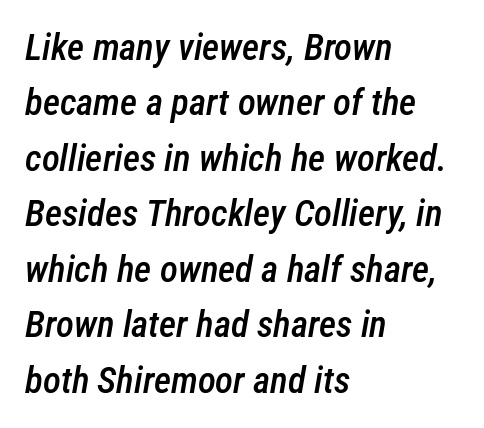
{"italic": "yes", "lean": "right", "slant_degrees": 12, "bold": "semi", "weight": "semibold", "width": "condensed", "stroke_contrast": "low", "x_height": "medium", "monospaced": "no", "underline": "no", "align": "left", "line_spacing": "normal", "line_spacing_ratio": 1.5, "letter_spacing": "normal", "letter_spacing_em": 0.0, "glyph_px": 37}
